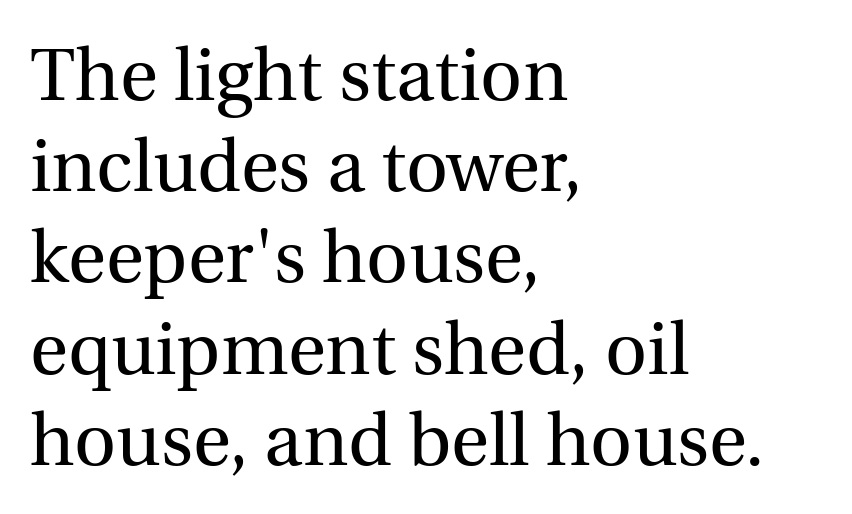
The image shows 73 px regular-weight serif type, upright; set left-aligned, normal line spacing (1.25x), normal letter spacing, not underlined; a medium x-height.
